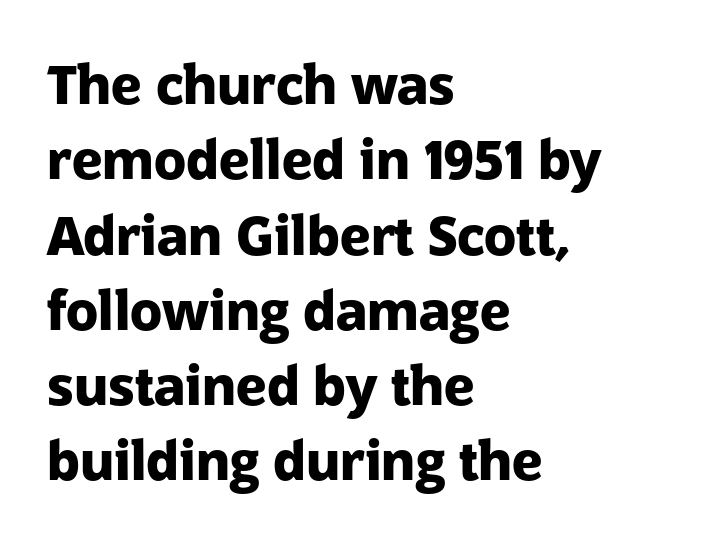
The image shows 53 px heavy sans-serif type, upright; set left-aligned, normal line spacing (1.42x), normal letter spacing, not underlined; low stroke contrast and a medium x-height.
